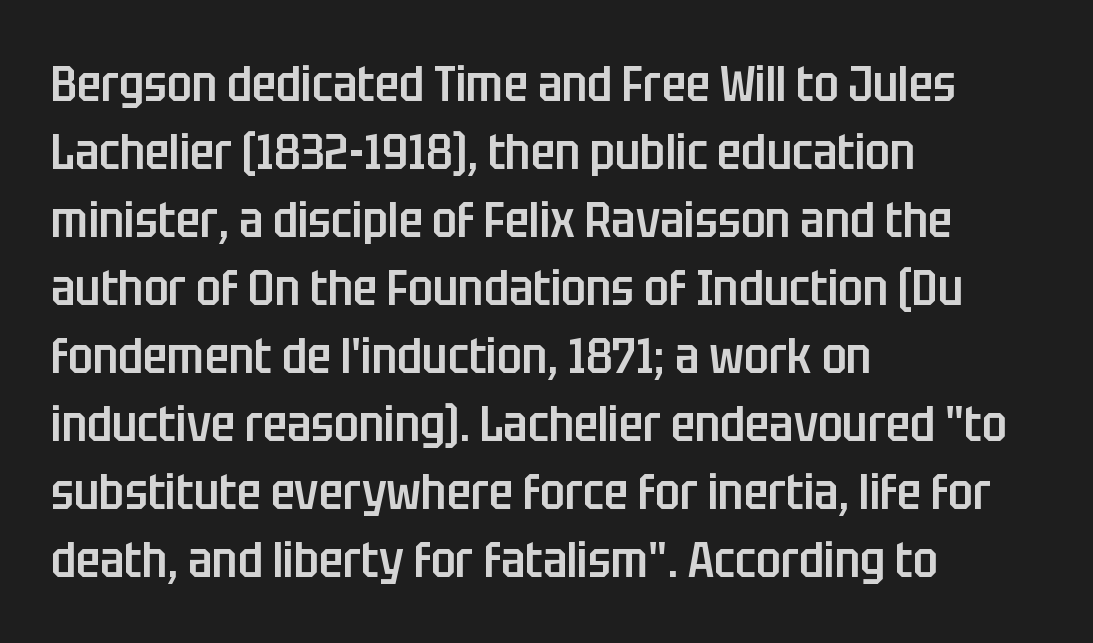
Q: Is the text bold? A: Semi-bold.
Q: Is the text italic (slanted)? A: No, it is upright.
Q: Is the typeface a serif or a sans-serif typeface? A: Sans-serif.
Q: Is the text underlined? A: No.
Q: How is the paragraph aligned? A: Left-aligned.
Q: Is the spacing between letters normal or unusually wide? A: Normal.
Q: Is the spacing between lines tight, normal or loose? A: Normal.
Q: Width (condensed, normal, or wide)? A: Condensed.
Q: Stroke contrast? A: Low.
Q: x-height? A: Large.
Q: Monospaced? A: No.
